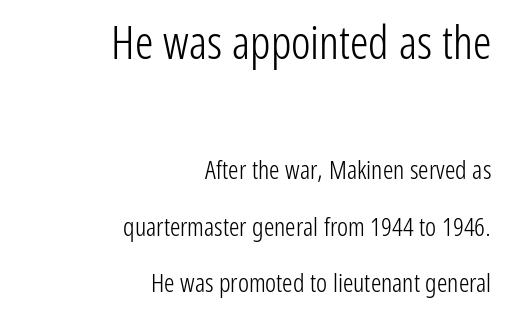
The image shows 46 px light, condensed sans-serif type, upright; set right-aligned, loose line spacing (2.18x), normal letter spacing, not underlined; the first (top) block is 1.77x larger; low stroke contrast and a medium x-height.
